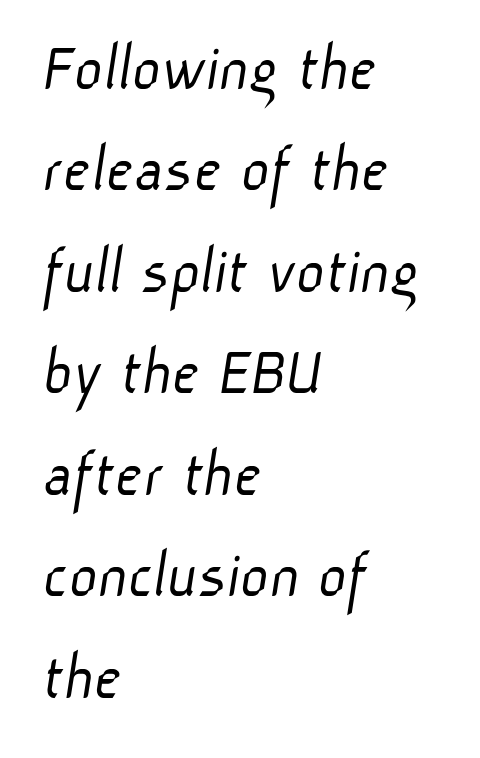
{"serif": "no", "bold": "no", "weight": "light", "width": "normal", "stroke_contrast": "low", "x_height": "medium", "monospaced": "no", "underline": "no", "align": "left", "line_spacing": "normal", "line_spacing_ratio": 1.47, "letter_spacing": "normal", "letter_spacing_em": 0.0, "glyph_px": 69}
